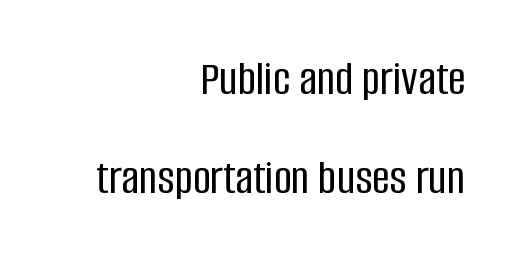
{"serif": "no", "italic": "no", "width": "condensed", "stroke_contrast": "low", "x_height": "large", "monospaced": "no", "underline": "no", "align": "right", "line_spacing": "loose", "line_spacing_ratio": 2.03, "letter_spacing": "normal", "letter_spacing_em": 0.0, "glyph_px": 49}
